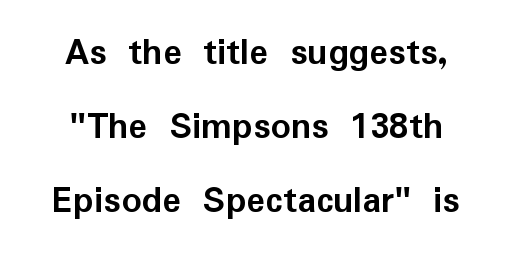
The image shows 39 px semibold sans-serif type, upright; set centered, loose line spacing (1.9x), normal letter spacing, not underlined; low stroke contrast and a medium x-height.
